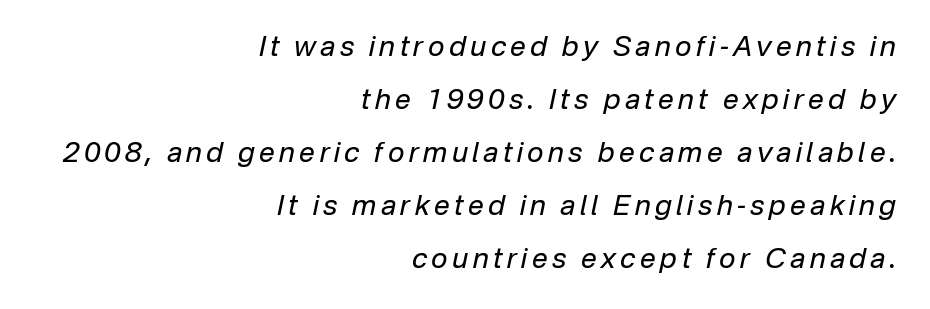
Is this a fixed-width face? No — the glyphs have proportional, varying widths. A flush-right, rag-left setting is used for this passage. This sample uses an oblique cut, with every glyph tilted off the vertical. Heaviness? Minimal to ordinary, like unemphasized prose.
